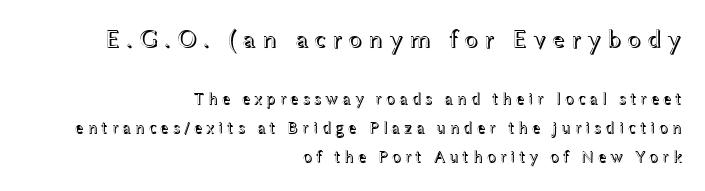
The font's upright variant was chosen for this text. The string is rendered with underlining switched off. The initial chunk of copy outweighs the following chunk in type size. Casual observation: everything's shoved over to the right. These lines have a slow, spaced-out rhythm from letter to letter.
